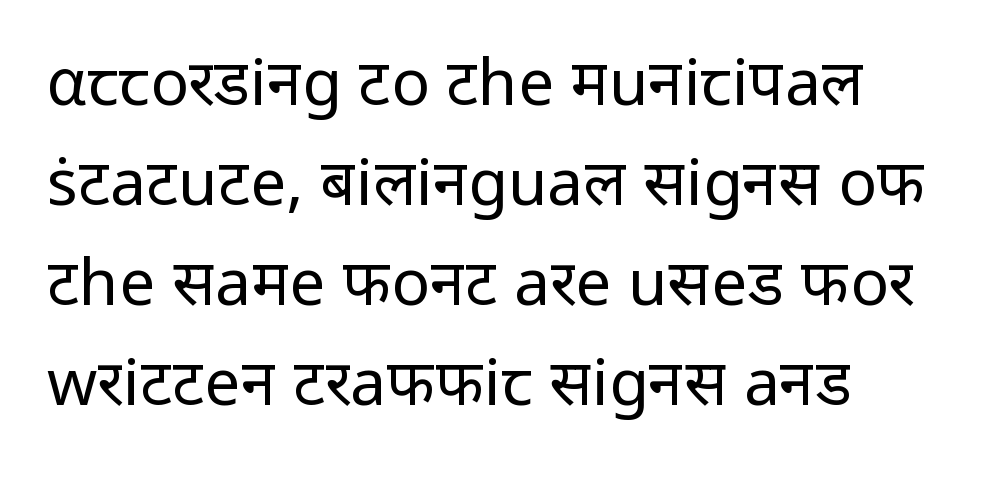
Q: Is the text bold? A: No.
Q: Is the text italic (slanted)? A: No, it is upright.
Q: Is the typeface a serif or a sans-serif typeface? A: Sans-serif.
Q: Is the text underlined? A: No.
Q: How is the paragraph aligned? A: Left-aligned.
Q: Is the spacing between letters normal or unusually wide? A: Normal.
Q: Is the spacing between lines tight, normal or loose? A: Normal.
Q: Width (condensed, normal, or wide)? A: Normal.
Q: Stroke contrast? A: Low.
Q: x-height? A: Medium.
Q: Monospaced? A: No.
